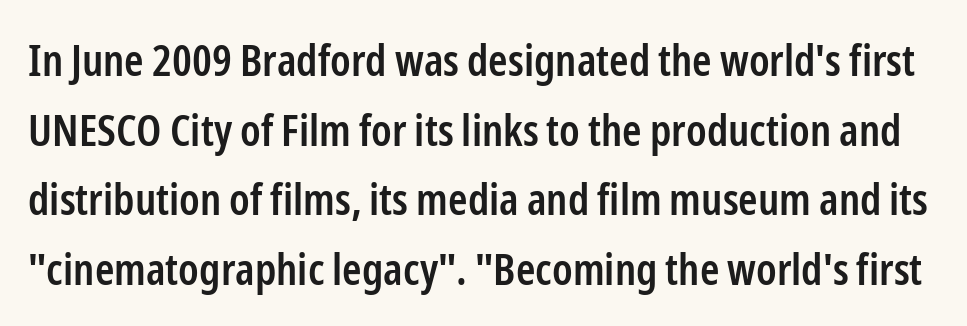
{"serif": "no", "italic": "no", "bold": "semi", "weight": "semibold", "width": "condensed", "stroke_contrast": "low", "x_height": "medium", "monospaced": "no", "underline": "no", "line_spacing": "normal", "line_spacing_ratio": 1.58, "letter_spacing": "normal", "letter_spacing_em": 0.0, "glyph_px": 44}
